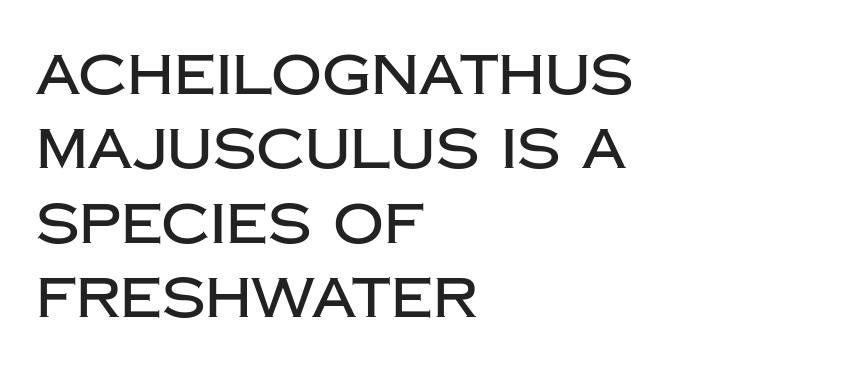
Does the copy run flush right? No — it runs flush left. Standard letterfit; no display-style spreading of the glyphs. Is this a fixed-width face? No — the glyphs have proportional, varying widths. Ascenders rise straight up at ninety degrees. A clean baseline with only descenders dipping below it.
